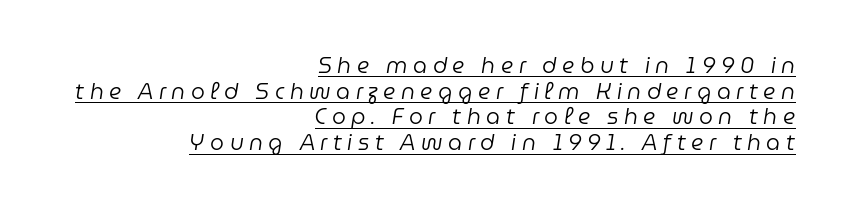
The image shows 22 px text type, italic (leaning right); set right-aligned, line spacing 1.17x, unusually wide letter spacing (+0.25 em), underlined.
